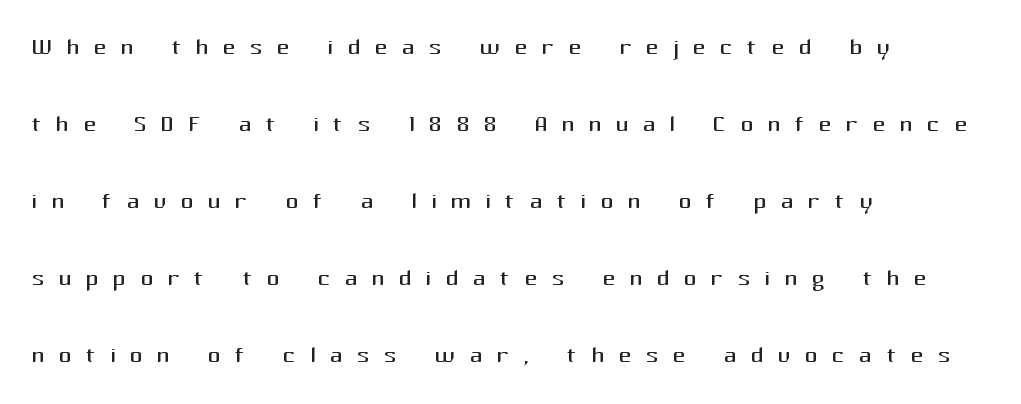
Note: no serifs on the glyphs. The letterforms stand isolated, each surrounded by extra space. Honestly, the rows look like they've been pulled way apart. The letters stand upright; this is a roman face.
